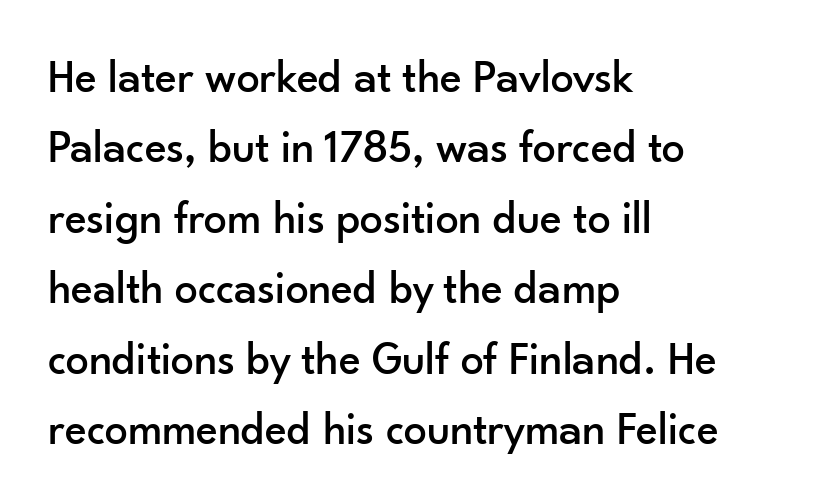
The image shows 46 px sans-serif type, upright; set left-aligned, normal line spacing (1.53x), normal letter spacing, not underlined; low stroke contrast and a small x-height.
